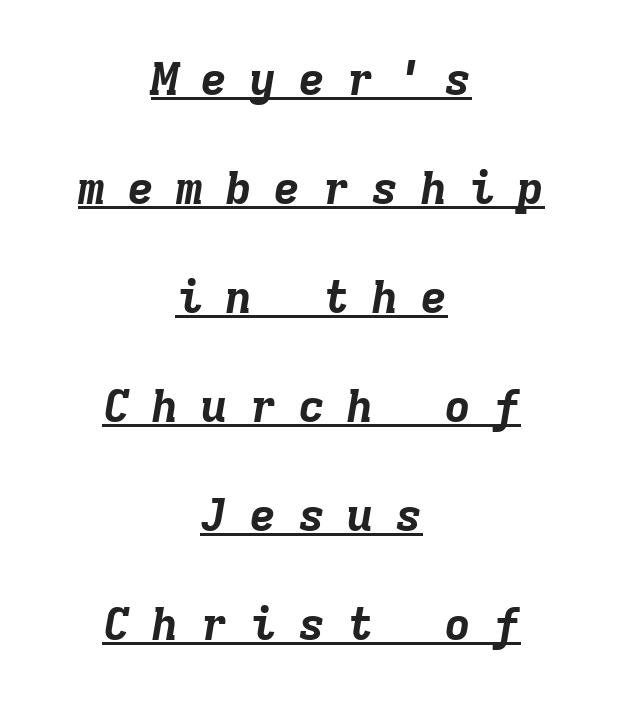
{"italic": "yes", "lean": "right", "slant_degrees": 9, "bold": "yes", "weight": "bold", "width": "normal", "stroke_contrast": "low", "x_height": "medium", "monospaced": "yes", "underline": "yes", "align": "center", "line_spacing": "loose", "line_spacing_ratio": 2.37, "letter_spacing": "wide", "letter_spacing_em": 0.46, "glyph_px": 46}
